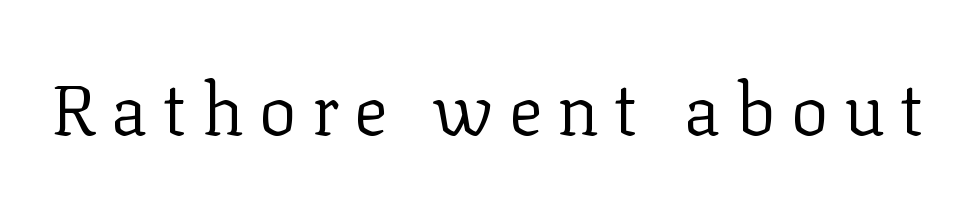
Heft: none added — not bold. To sum up the face: it has serifs. The letters advance in unequal steps, a hallmark of proportional type. Type without underlining. Substantial extra tracking has been applied to these lines. This is roman type, the default non-slanted kind.
